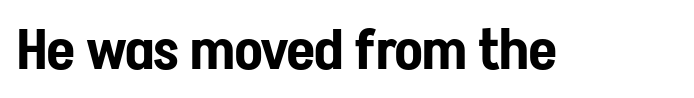
Q: Is the text italic (slanted)? A: No, it is upright.
Q: Is the typeface a serif or a sans-serif typeface? A: Sans-serif.
Q: Is the text underlined? A: No.
Q: Is the spacing between letters normal or unusually wide? A: Normal.
Q: Width (condensed, normal, or wide)? A: Condensed.
Q: Stroke contrast? A: Low.
Q: x-height? A: Medium.
Q: Monospaced? A: No.
